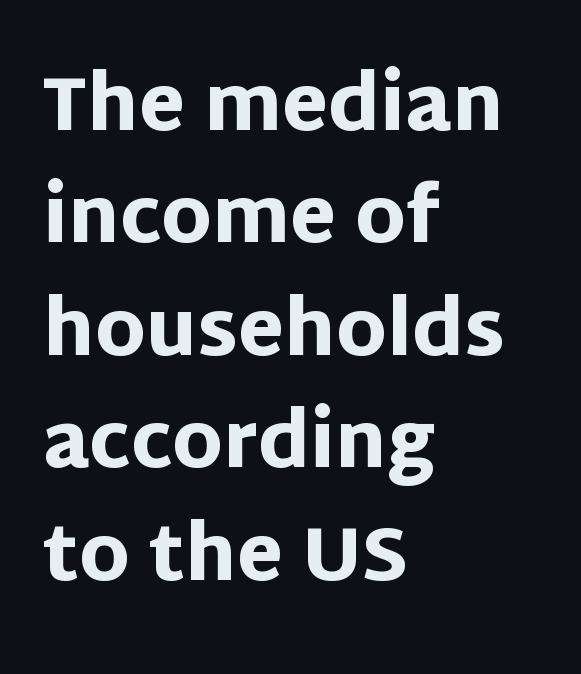
{"serif": "no", "italic": "no", "bold": "yes", "weight": "heavy", "width": "normal", "stroke_contrast": "low", "x_height": "large", "monospaced": "no", "underline": "no", "align": "left", "line_spacing": "normal", "line_spacing_ratio": 1.5, "letter_spacing": "normal", "letter_spacing_em": 0.0, "glyph_px": 75}
